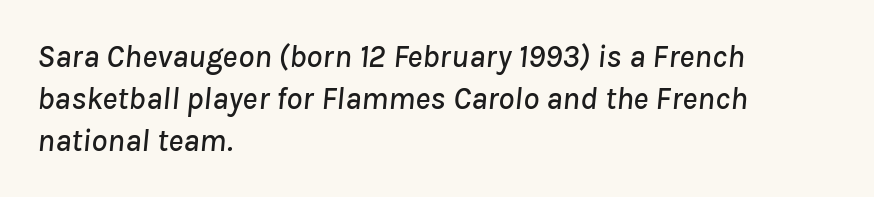
The image shows 32 px text type, italic (leaning right); set left-aligned, normal line spacing (1.31x), normal letter spacing, not underlined; low stroke contrast and a medium x-height.
